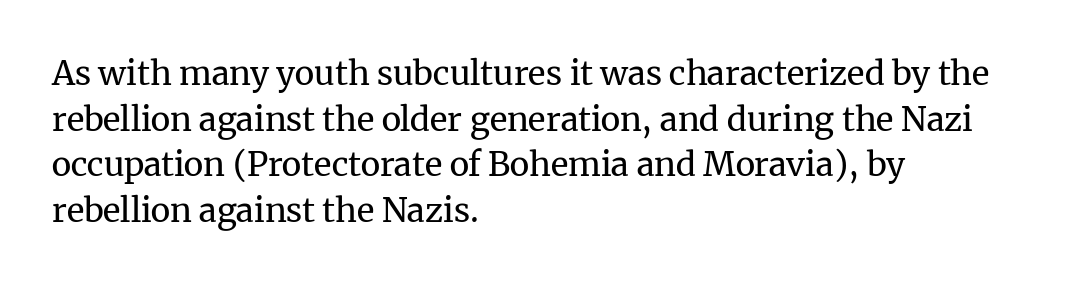
The image shows 33 px regular-weight serif type, upright; set left-aligned, normal line spacing (1.38x), normal letter spacing, not underlined; medium stroke contrast and a medium x-height.
